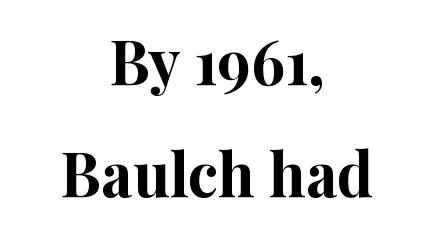
Q: Is the text bold? A: Yes.
Q: Is the text italic (slanted)? A: No, it is upright.
Q: Is the typeface a serif or a sans-serif typeface? A: Serif.
Q: Is the text underlined? A: No.
Q: How is the paragraph aligned? A: Centered.
Q: Is the spacing between letters normal or unusually wide? A: Normal.
Q: Width (condensed, normal, or wide)? A: Normal.
Q: Stroke contrast? A: High.
Q: x-height? A: Medium.
Q: Monospaced? A: No.
